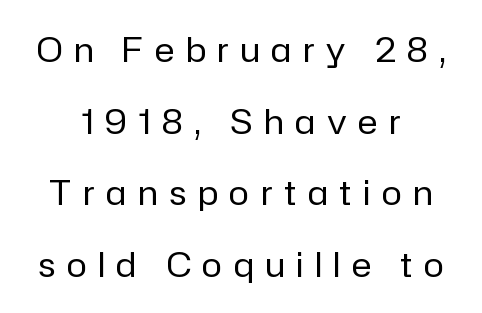
{"serif": "no", "italic": "no", "bold": "no", "weight": "regular", "width": "normal", "stroke_contrast": "low", "x_height": "medium", "monospaced": "no", "underline": "no", "align": "center", "line_spacing": "loose", "line_spacing_ratio": 2.11, "letter_spacing": "wide", "letter_spacing_em": 0.34, "glyph_px": 34}
